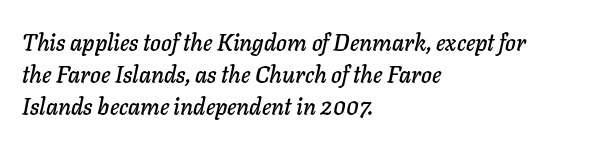
{"italic": "yes", "lean": "right", "slant_degrees": 11, "underline": "no", "align": "left", "line_spacing": "normal", "line_spacing_ratio": 1.39, "letter_spacing": "normal", "letter_spacing_em": 0.0, "glyph_px": 23}
